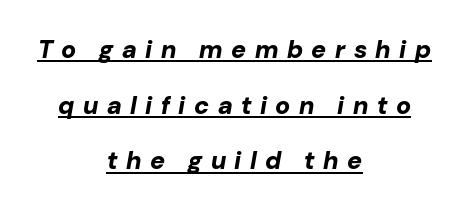
Q: Is the text bold? A: Yes.
Q: Is the text italic (slanted)? A: Yes, it leans right by about 10 degrees.
Q: Is the text underlined? A: Yes.
Q: How is the paragraph aligned? A: Centered.
Q: Is the spacing between letters normal or unusually wide? A: Unusually wide.
Q: Is the spacing between lines tight, normal or loose? A: Loose.
